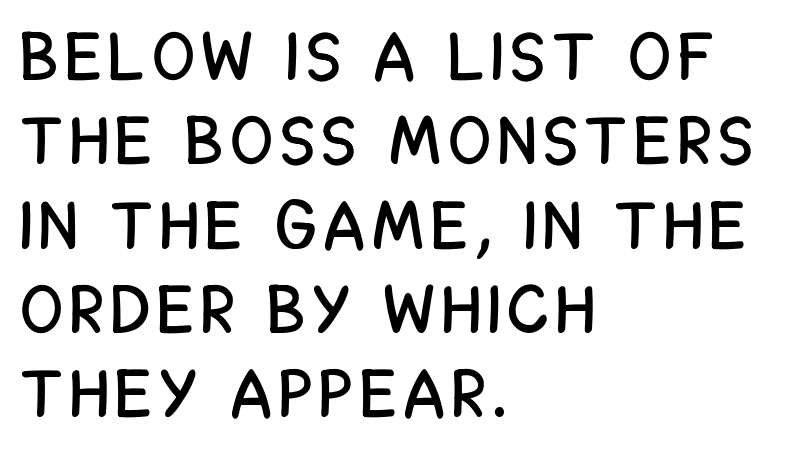
{"serif": "no", "italic": "no", "width": "condensed", "stroke_contrast": "low", "x_height": "large", "monospaced": "no", "underline": "no", "align": "left", "line_spacing_ratio": 1.24, "glyph_px": 68}
